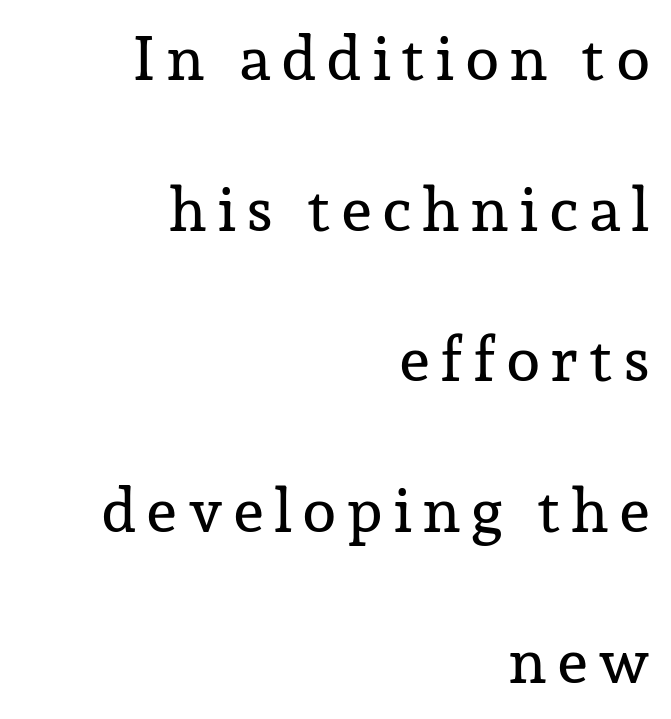
{"serif": "yes", "italic": "no", "width": "normal", "stroke_contrast": "low", "x_height": "medium", "monospaced": "no", "underline": "no", "align": "right", "line_spacing": "loose", "line_spacing_ratio": 2.43, "glyph_px": 62}
